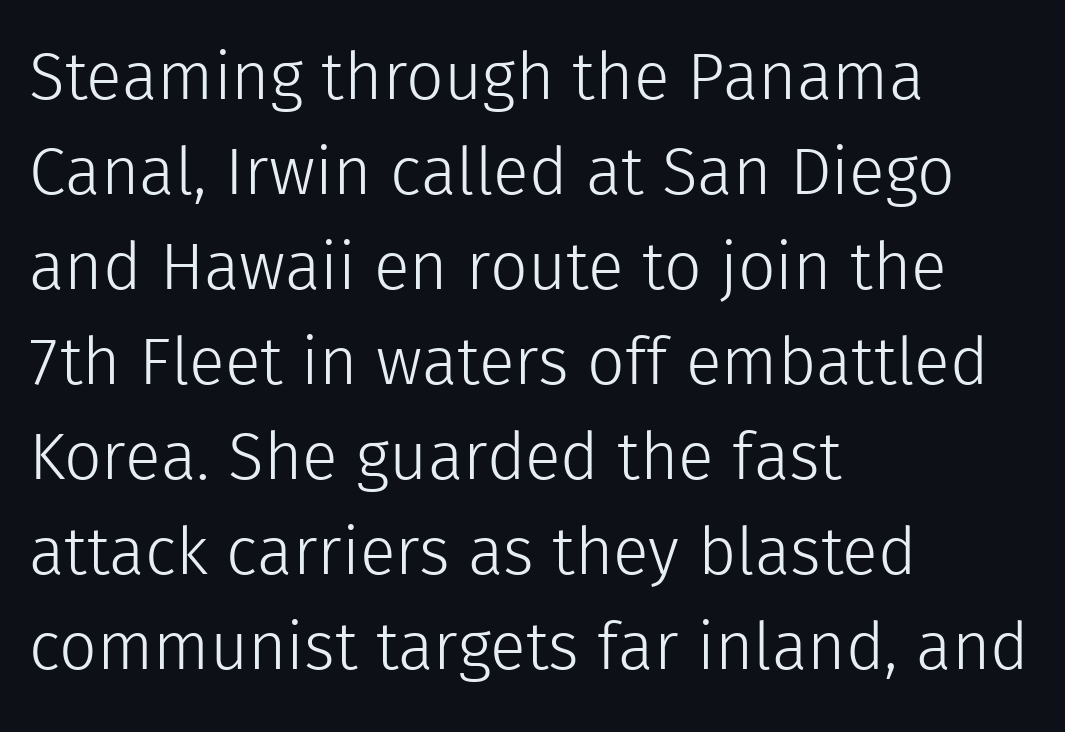
The image shows 66 px light sans-serif type, upright; set left-aligned, normal line spacing (1.44x), normal letter spacing, not underlined; a medium x-height.
